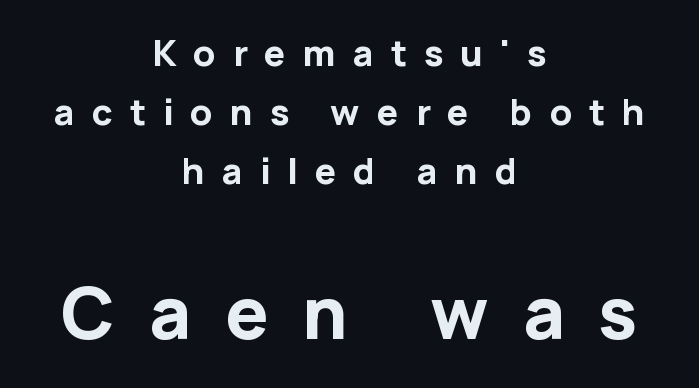
Q: Is the text bold? A: Yes.
Q: Is the text italic (slanted)? A: No, it is upright.
Q: Is the typeface a serif or a sans-serif typeface? A: Sans-serif.
Q: Is the text underlined? A: No.
Q: How is the paragraph aligned? A: Centered.
Q: Is the spacing between letters normal or unusually wide? A: Unusually wide.
Q: Is the spacing between lines tight, normal or loose? A: Normal.
Q: Which block of text is set in a larger size, the first (top) or the second (bottom)? A: The second (bottom) one.
Q: Width (condensed, normal, or wide)? A: Normal.
Q: Stroke contrast? A: Low.
Q: x-height? A: Medium.
Q: Monospaced? A: No.
